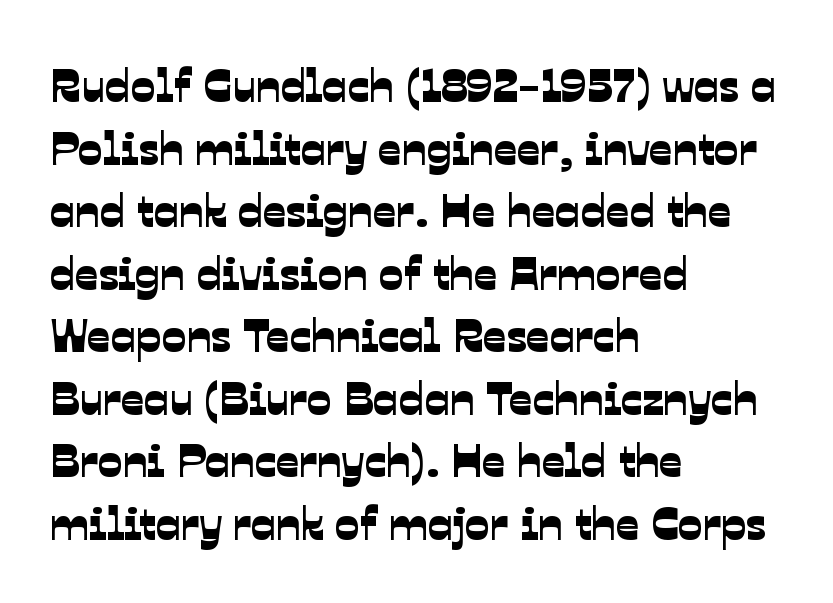
{"serif": "no", "width": "normal", "stroke_contrast": "low", "x_height": "medium", "monospaced": "no", "underline": "no", "align": "left", "line_spacing": "normal", "line_spacing_ratio": 1.36, "letter_spacing": "normal", "letter_spacing_em": 0.0, "glyph_px": 46}
